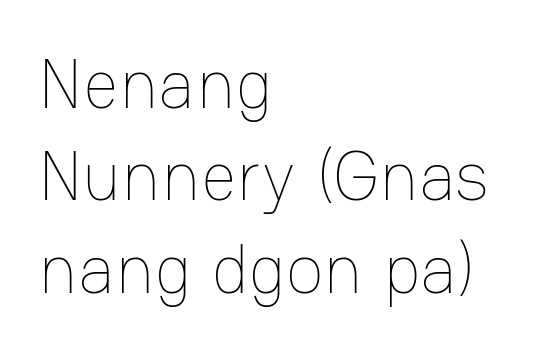
Nope, not italic — everything's standing straight. Spacing between characters is what you'd get straight out of the box. Every row of glyphs begins at an identical x-position on the left. One glance says typical: line gaps are just what's usual. Unmarked baselines from the first word to the last.
